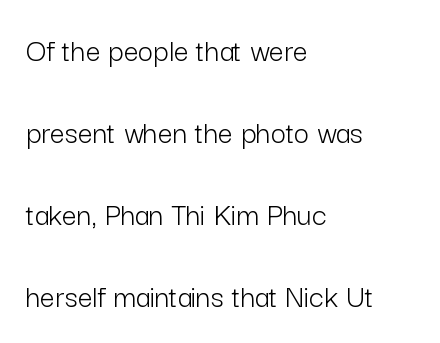
{"serif": "no", "italic": "no", "bold": "no", "weight": "light", "width": "normal", "stroke_contrast": "low", "x_height": "medium", "monospaced": "no", "underline": "no", "align": "left", "line_spacing": "loose", "line_spacing_ratio": 2.48, "letter_spacing": "normal", "letter_spacing_em": 0.0, "glyph_px": 33}
